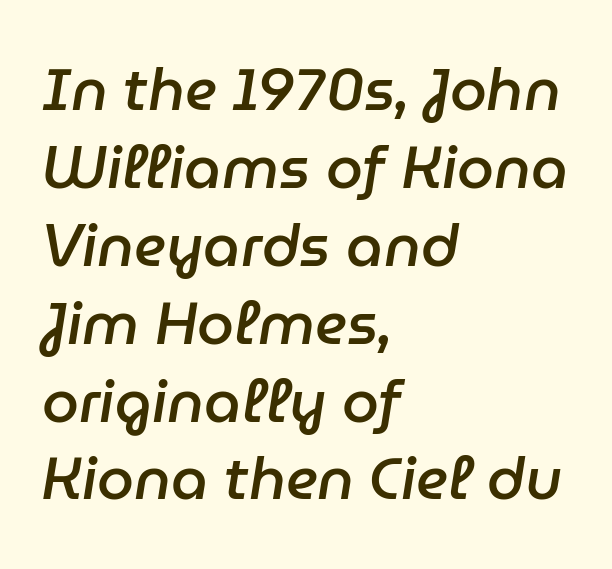
The image shows 59 px semibold type, italic (leaning right); set left-aligned, normal line spacing (1.32x), normal letter spacing, not underlined; low stroke contrast and a medium x-height.
